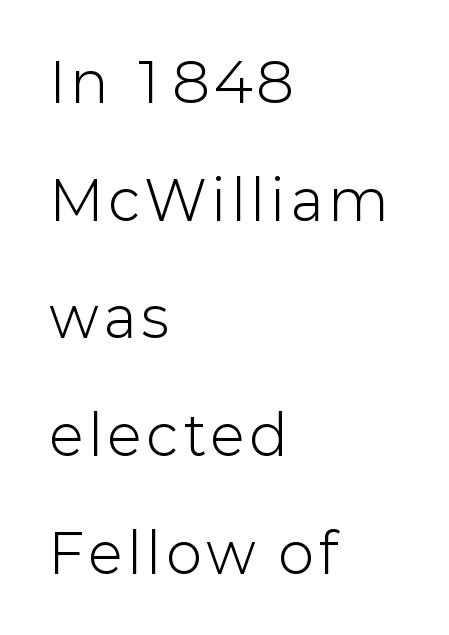
The image shows 54 px light sans-serif type, upright; set left-aligned, loose line spacing (2.18x), not underlined; low stroke contrast and a medium x-height.
